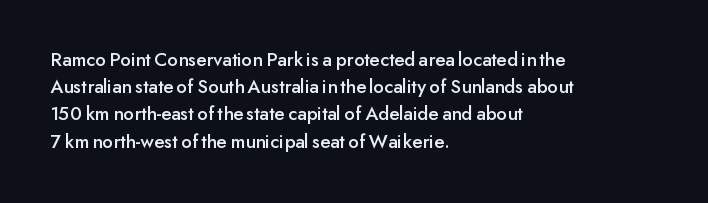
{"italic": "no", "underline": "no", "align": "left", "line_spacing": "normal", "line_spacing_ratio": 1.36, "letter_spacing": "normal", "letter_spacing_em": 0.0, "glyph_px": 20}
